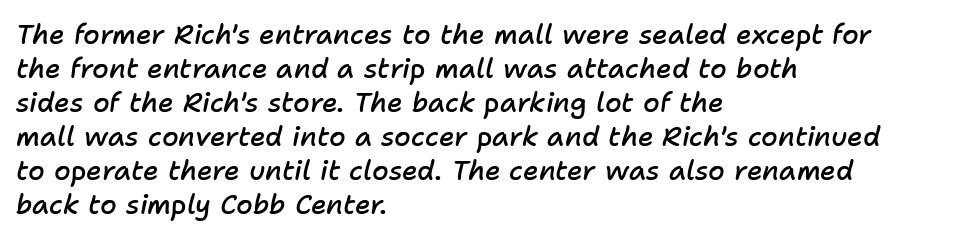
Q: Is the text bold? A: Semi-bold.
Q: Is the text italic (slanted)? A: Yes, it leans right by about 11 degrees.
Q: Is the text underlined? A: No.
Q: How is the paragraph aligned? A: Left-aligned.
Q: Is the spacing between letters normal or unusually wide? A: Normal.
Q: Is the spacing between lines tight, normal or loose? A: Normal.
